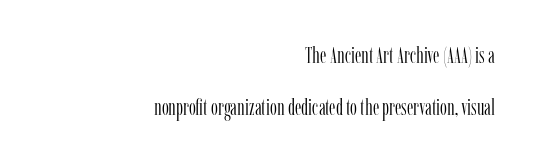
Q: Is the text bold? A: No.
Q: Is the text italic (slanted)? A: No, it is upright.
Q: Is the text underlined? A: No.
Q: How is the paragraph aligned? A: Right-aligned.
Q: Is the spacing between letters normal or unusually wide? A: Normal.
Q: Is the spacing between lines tight, normal or loose? A: Loose.
